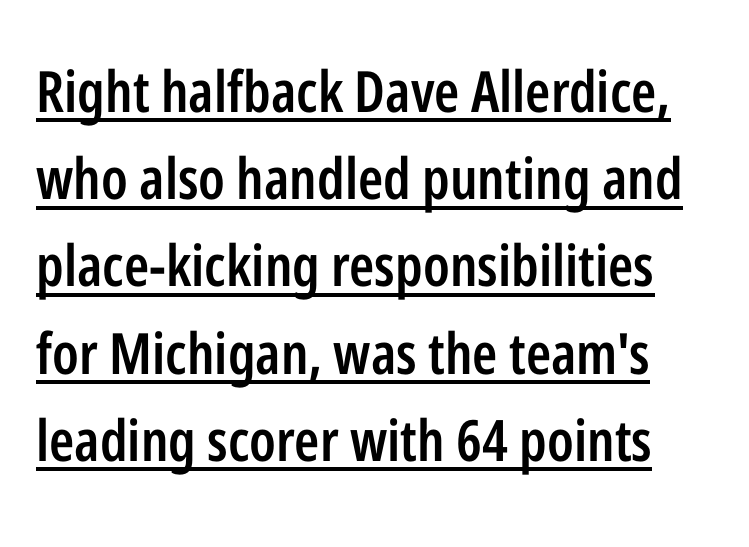
{"serif": "no", "italic": "no", "bold": "semi", "weight": "semibold", "width": "condensed", "stroke_contrast": "low", "x_height": "medium", "monospaced": "no", "underline": "yes", "line_spacing": "normal", "line_spacing_ratio": 1.53, "letter_spacing": "normal", "letter_spacing_em": 0.0, "glyph_px": 57}
